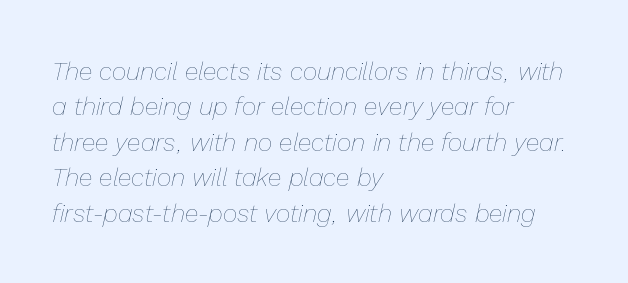
Between one letter and the next there's only the usual sliver of space. The strip under each line holds only bare page. Observe the lean: these are italic letterforms. Weight: regular or lighter. Each new line begins a customary step beneath the previous one. The rag falls on the right side of this text block.
